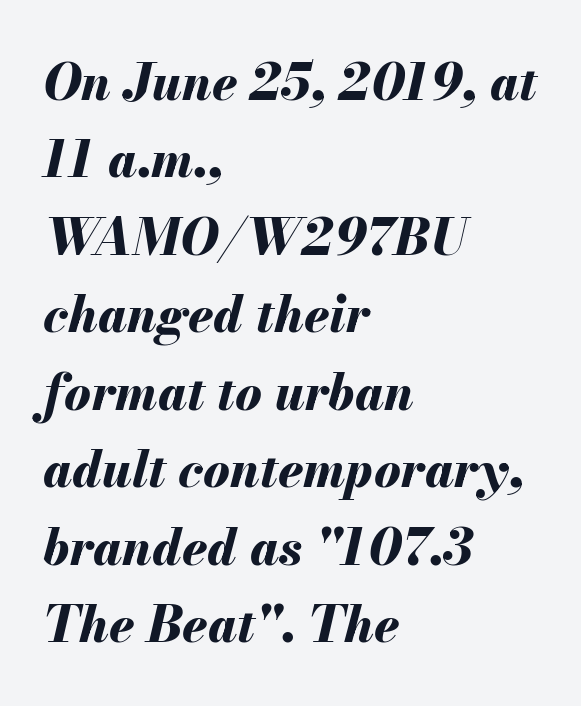
Whoever set this chose a conventional vertical rhythm. The letters are slanted; this is an italic face. Anything drawn beneath the words? Only blank space. Pretty heavy lettering here — definitely bold. This sample is left-justified, so line endings fall wherever the words run out. The type is set solid horizontally, with unmodified tracking.
